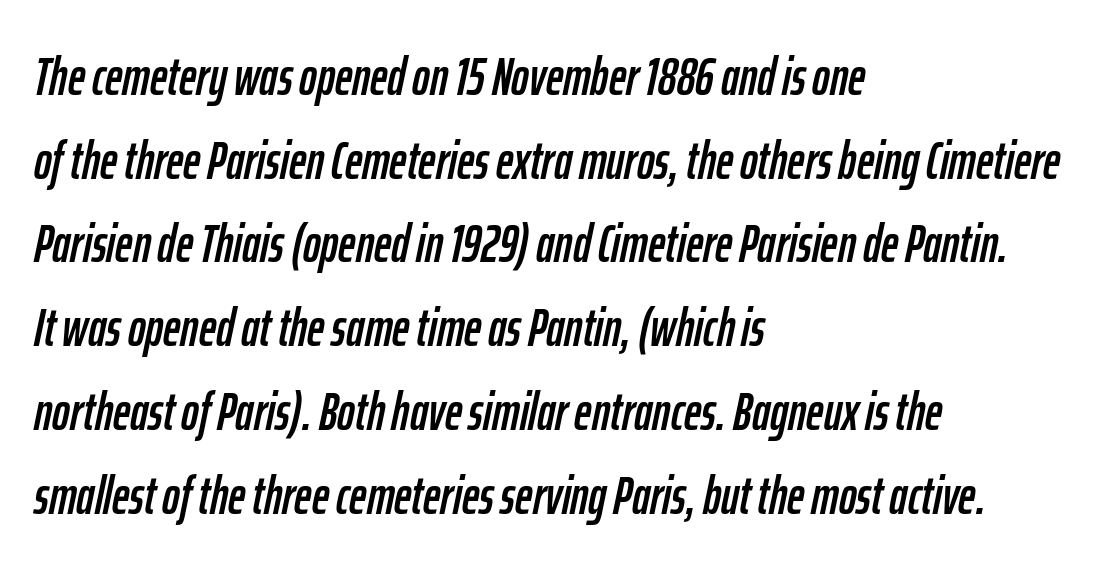
Is this a fixed-width face? No — the glyphs have proportional, varying widths. Tall strokes in this sample are angled rather than plumb. Does the copy run flush right? No — it runs flush left. The baseline area is clear. Honestly, the letter spacing is just normal — you wouldn't notice it. A typesetter would call this leading conventional body-copy spacing.
